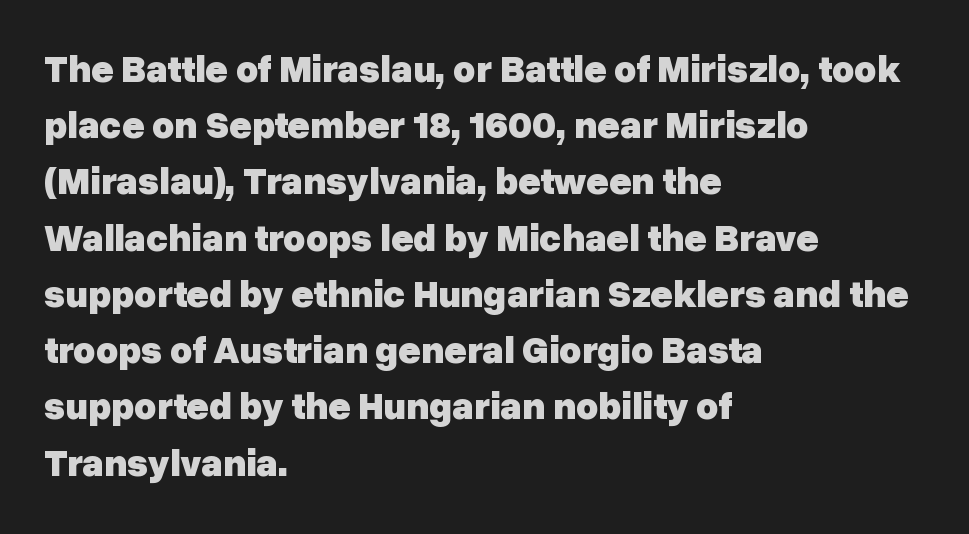
Interline gaps are of average width in this sample. All the whitespace from short lines collects on the right. Weight: bold. Varying glyph widths throughout — classic text-font behaviour. Each word holds together tightly as a unit, with standard inter-letter gaps. The space directly below the letters is spotless.
